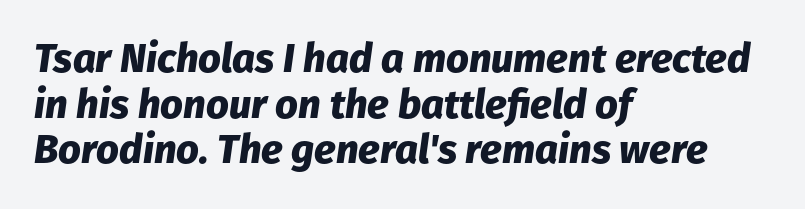
{"italic": "yes", "lean": "right", "slant_degrees": 8, "bold": "yes", "weight": "heavy", "width": "normal", "stroke_contrast": "low", "x_height": "medium", "monospaced": "no", "underline": "no", "align": "left", "line_spacing": "tight", "line_spacing_ratio": 1.14, "letter_spacing": "normal", "letter_spacing_em": 0.0, "glyph_px": 40}
